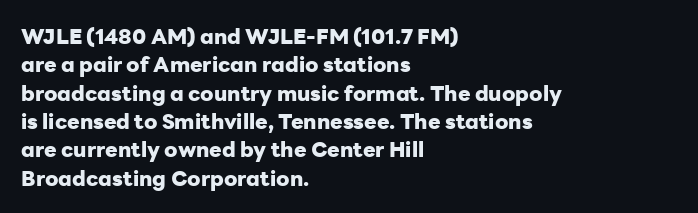
The image shows 21 px bold type, upright; set left-aligned, normal line spacing (1.35x), normal letter spacing, not underlined.
